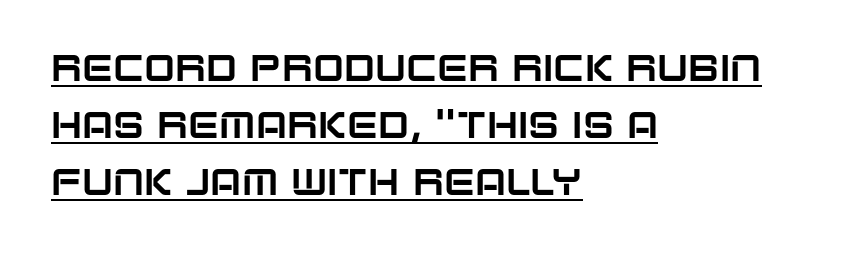
The image shows 37 px sans-serif type, upright; set left-aligned, normal line spacing (1.54x), normal letter spacing, underlined; low stroke contrast and a large x-height.
